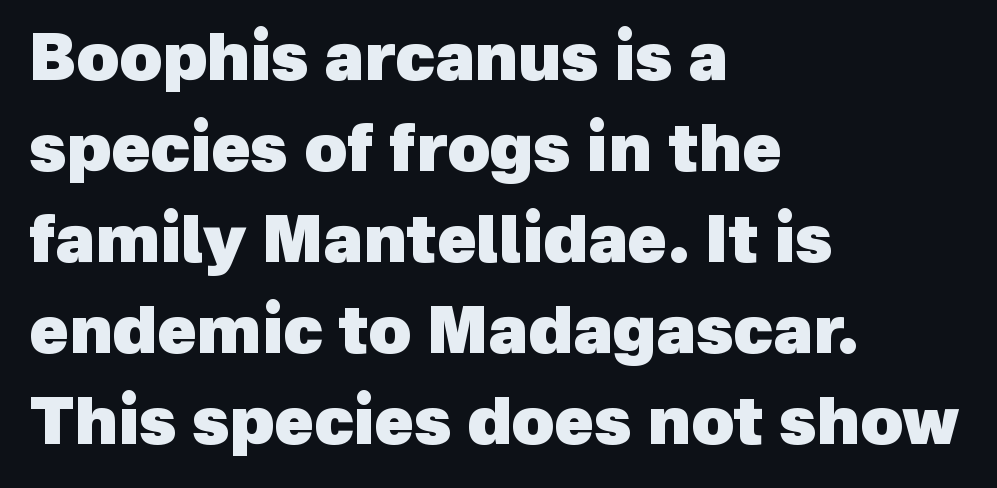
The image shows 65 px heavy sans-serif type; set left-aligned, normal line spacing (1.4x), normal letter spacing, not underlined; a medium x-height.
